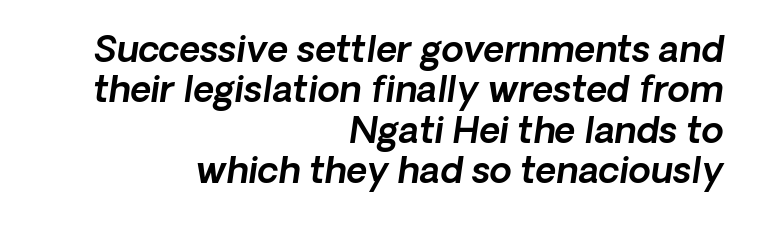
Italic: yes, the glyphs are oblique. The designer dialed line spacing down below the default. The gaps between neighbouring characters are ordinary and unremarkable. Nobody drew a line under any word here.
